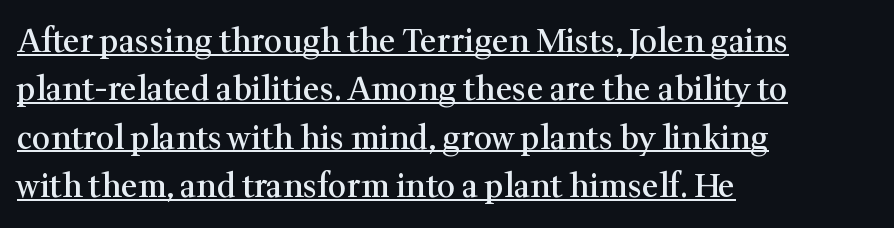
The image shows 32 px semibold serif type, upright; set left-aligned, normal line spacing (1.51x), normal letter spacing, underlined; medium stroke contrast and a medium x-height.
